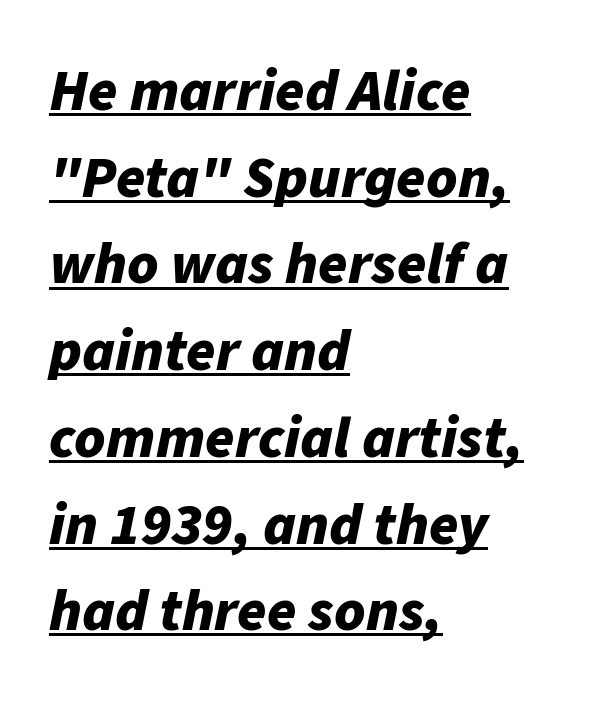
{"italic": "yes", "lean": "right", "slant_degrees": 11, "bold": "yes", "weight": "bold", "width": "normal", "stroke_contrast": "low", "x_height": "medium", "monospaced": "no", "underline": "yes", "align": "left", "line_spacing": "normal", "line_spacing_ratio": 1.47, "letter_spacing": "normal", "letter_spacing_em": 0.0, "glyph_px": 59}
